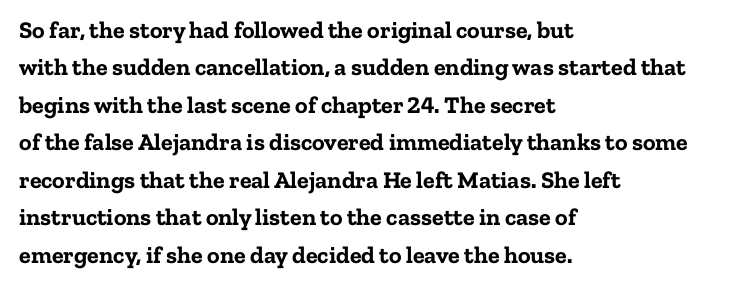
The image shows 24 px bold type, upright; set left-aligned, normal line spacing (1.56x), normal letter spacing, not underlined.
